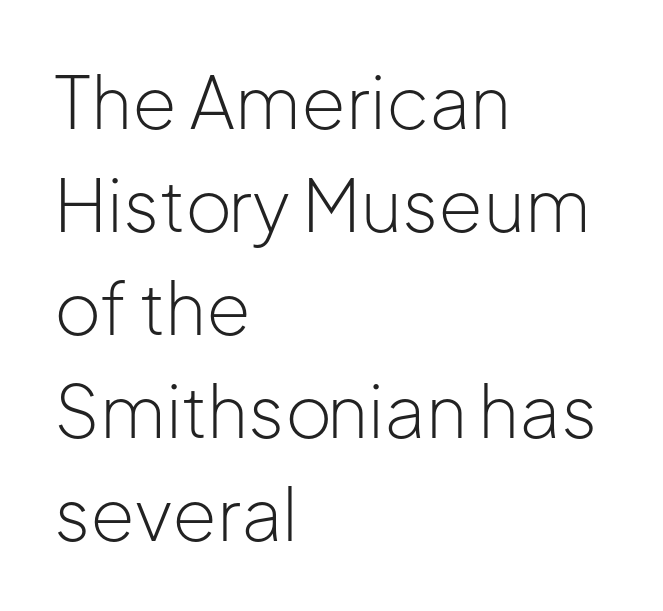
The image shows 72 px light sans-serif type, upright; set left-aligned, normal line spacing (1.43x), normal letter spacing, not underlined; low stroke contrast and a medium x-height.
